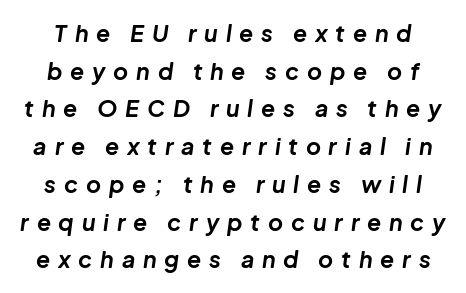
Typographic density is high because the face is bold. Evenly set lines give the paragraph a standard silhouette. This sample uses expanded letter spacing, leaving extra air between glyphs. Observe the lean: these are italic letterforms. Descender tails drop into unmarked territory.
